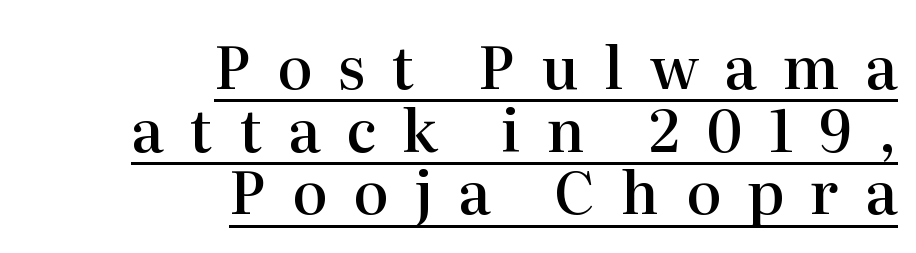
The image shows 59 px semibold serif type, upright; set right-aligned, tight line spacing (1.06x), unusually wide letter spacing (+0.44 em), underlined; high stroke contrast and a medium x-height.
